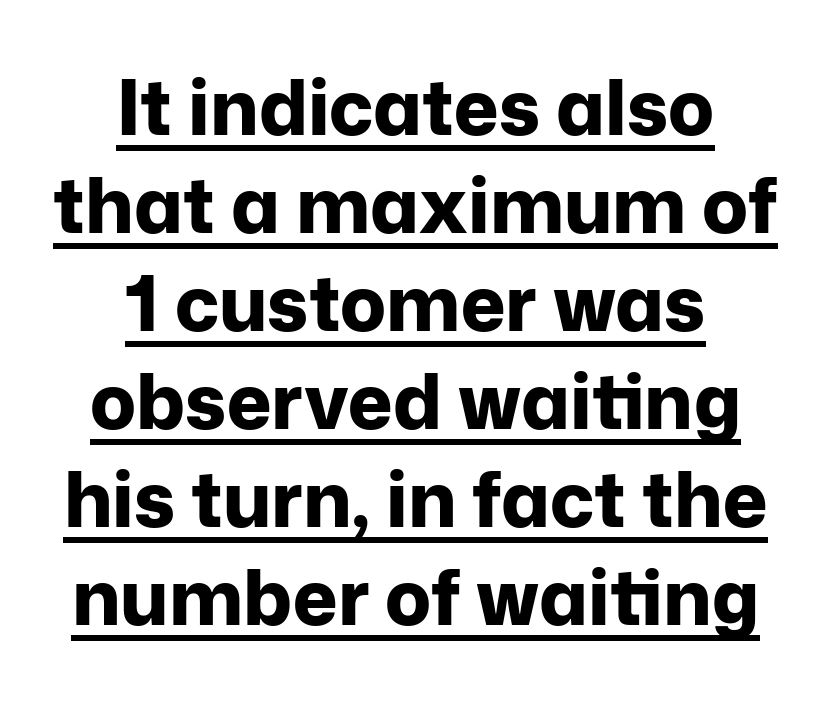
The image shows 76 px bold sans-serif type, upright; set centered, normal line spacing (1.29x), normal letter spacing, underlined; low stroke contrast and a medium x-height.
